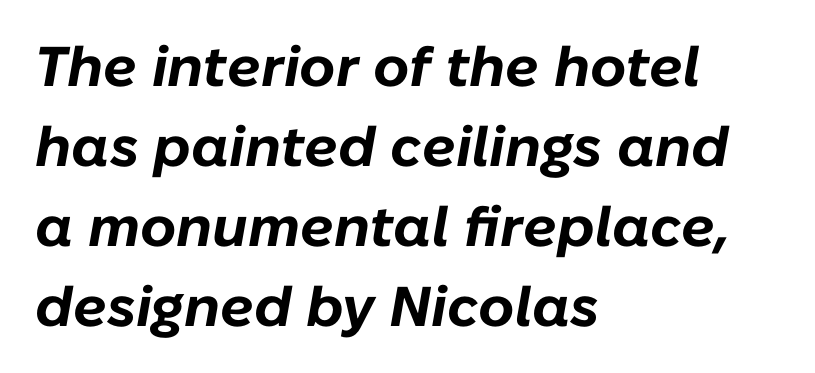
The image shows 56 px bold type, italic (leaning right); set left-aligned, normal line spacing (1.43x), normal letter spacing, not underlined; low stroke contrast and a medium x-height.
